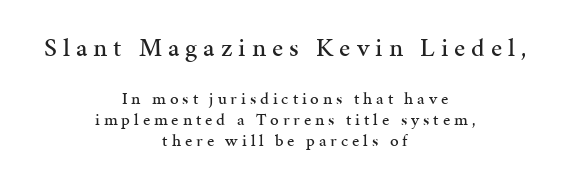
{"italic": "no", "underline": "no", "align": "center", "line_spacing": "normal", "line_spacing_ratio": 1.26, "letter_spacing": "wide", "letter_spacing_em": 0.23, "larger_block": "first", "size_ratio": 1.53, "glyph_px": 26}
